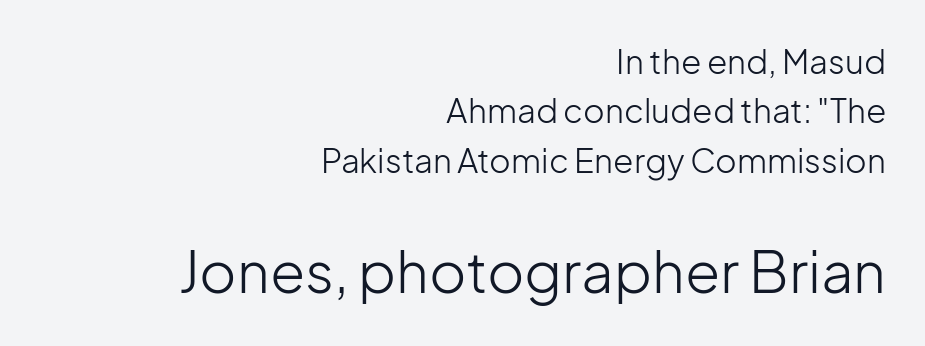
{"serif": "no", "italic": "no", "bold": "no", "weight": "light", "width": "normal", "stroke_contrast": "low", "x_height": "medium", "monospaced": "no", "underline": "no", "align": "right", "line_spacing": "normal", "line_spacing_ratio": 1.5, "letter_spacing": "normal", "letter_spacing_em": 0.0, "larger_block": "second", "size_ratio": 1.73, "glyph_px": 57}
